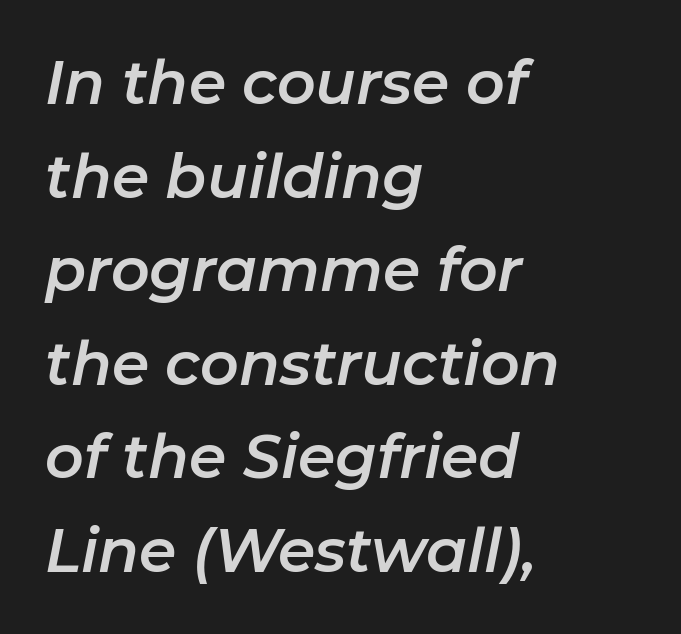
The image shows 60 px text type, italic (leaning right); set left-aligned, normal line spacing (1.56x), normal letter spacing, not underlined; low stroke contrast and a medium x-height.
